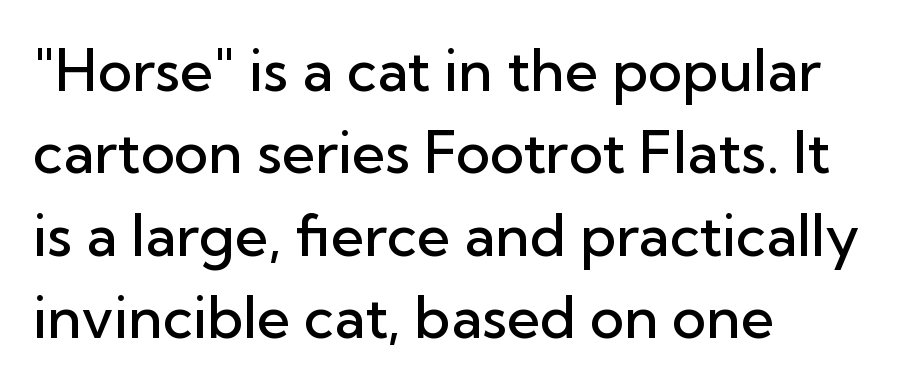
The image shows 58 px semibold sans-serif type, upright; set left-aligned, normal line spacing (1.42x), normal letter spacing, not underlined; low stroke contrast and a medium x-height.
